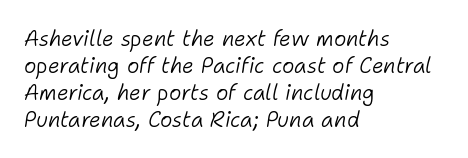
Observe the ordinary spacing: letters are neighbours, not strangers. Reading down the column, the eye jumps a familiar distance to each next line. The strokes carry an ordinary text weight at most. The lines are quadded left. The strip under each line holds only bare page. This is oblique type, the kind used for emphasis or titles.
